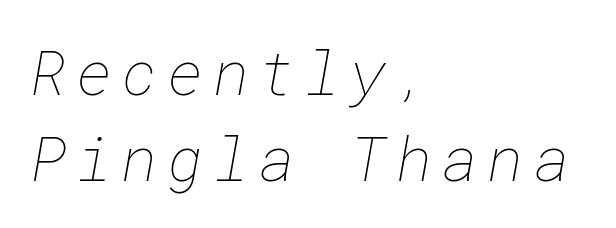
Q: Is the text bold? A: No.
Q: Is the text underlined? A: No.
Q: How is the paragraph aligned? A: Left-aligned.
Q: Is the spacing between lines tight, normal or loose? A: Normal.
Q: Width (condensed, normal, or wide)? A: Normal.
Q: Stroke contrast? A: Low.
Q: x-height? A: Medium.
